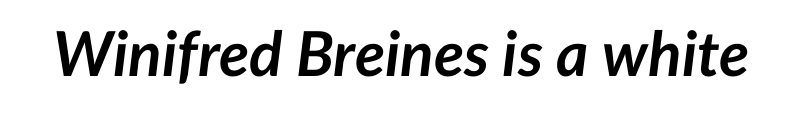
Q: Is the text bold? A: Yes.
Q: Is the text italic (slanted)? A: Yes, it leans right by about 7 degrees.
Q: Is the text underlined? A: No.
Q: Is the spacing between letters normal or unusually wide? A: Normal.
Q: Width (condensed, normal, or wide)? A: Normal.
Q: Stroke contrast? A: Low.
Q: x-height? A: Medium.
Q: Monospaced? A: No.
